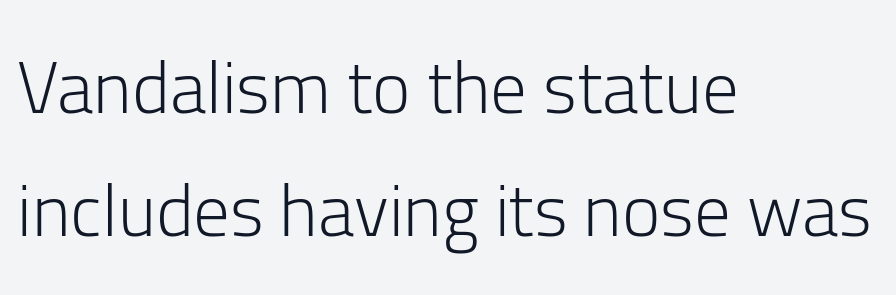
The image shows 73 px light sans-serif type, upright; set left-aligned, normal line spacing (1.68x), normal letter spacing, not underlined; low stroke contrast and a medium x-height.
